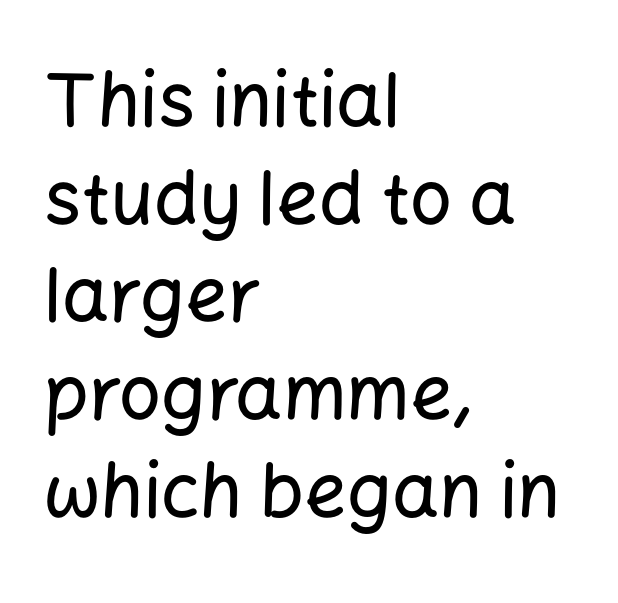
Q: Is the text italic (slanted)? A: No, it is upright.
Q: Is the typeface a serif or a sans-serif typeface? A: Sans-serif.
Q: Is the text underlined? A: No.
Q: How is the paragraph aligned? A: Left-aligned.
Q: Is the spacing between letters normal or unusually wide? A: Normal.
Q: Is the spacing between lines tight, normal or loose? A: Normal.
Q: Width (condensed, normal, or wide)? A: Normal.
Q: Stroke contrast? A: Low.
Q: x-height? A: Medium.
Q: Monospaced? A: No.
